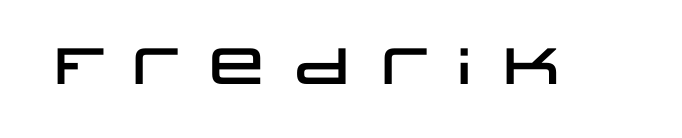
The image shows 51 px wide sans-serif type, upright; set not underlined; low stroke contrast and a large x-height.
